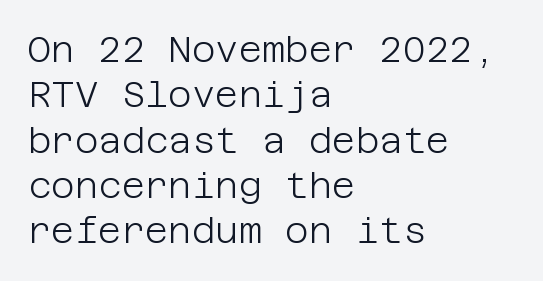
Q: Is the text bold? A: No.
Q: Is the text italic (slanted)? A: No, it is upright.
Q: Is the typeface a serif or a sans-serif typeface? A: Sans-serif.
Q: Is the text underlined? A: No.
Q: How is the paragraph aligned? A: Left-aligned.
Q: Is the spacing between letters normal or unusually wide? A: Normal.
Q: Is the spacing between lines tight, normal or loose? A: Normal.
Q: Width (condensed, normal, or wide)? A: Normal.
Q: Stroke contrast? A: Low.
Q: x-height? A: Large.
